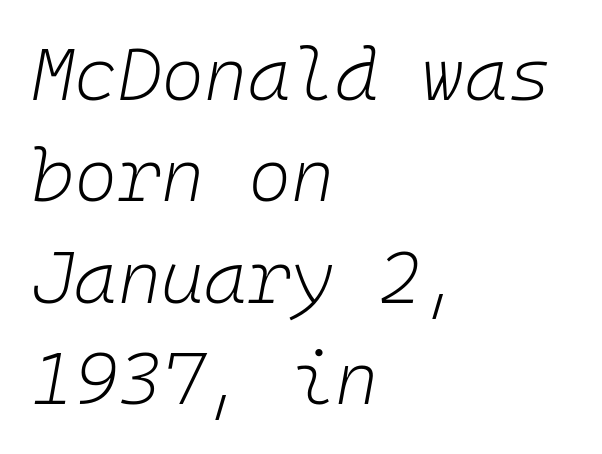
{"italic": "yes", "lean": "right", "slant_degrees": 10, "bold": "no", "weight": "light", "width": "normal", "stroke_contrast": "low", "x_height": "medium", "monospaced": "yes", "underline": "no", "align": "left", "line_spacing": "normal", "line_spacing_ratio": 1.37, "letter_spacing": "normal", "letter_spacing_em": 0.0, "glyph_px": 74}
